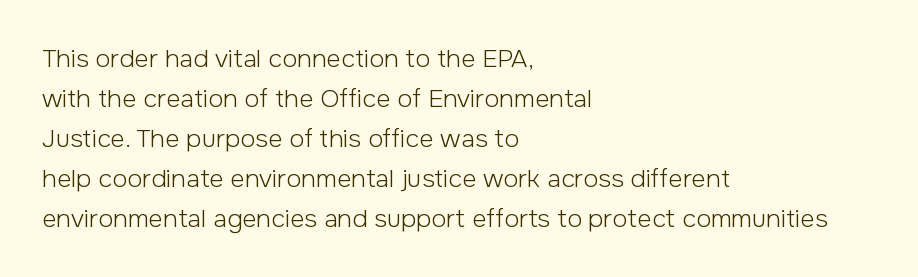
Q: Is the text bold? A: No.
Q: Is the text italic (slanted)? A: No, it is upright.
Q: Is the text underlined? A: No.
Q: How is the paragraph aligned? A: Left-aligned.
Q: Is the spacing between letters normal or unusually wide? A: Normal.
Q: Is the spacing between lines tight, normal or loose? A: Normal.
